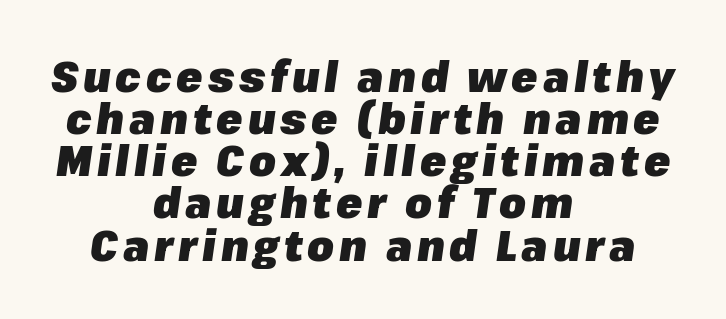
{"italic": "yes", "lean": "right", "slant_degrees": 8, "bold": "yes", "weight": "heavy", "width": "normal", "stroke_contrast": "low", "x_height": "medium", "monospaced": "no", "underline": "no", "align": "center", "line_spacing": "tight", "line_spacing_ratio": 0.98, "glyph_px": 43}
